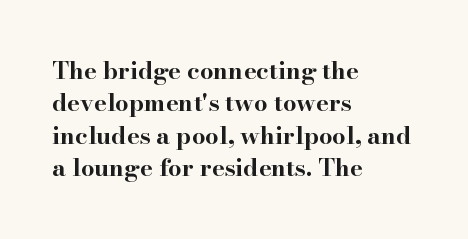
Whoever set this chose a conventional vertical rhythm. Emphasis by weight is at full strength: bold. The setting favours the left margin, as ordinary paragraphs usually do. Glance below the letters and you will spot only blank space. Rendered with straight, roman letterforms.
